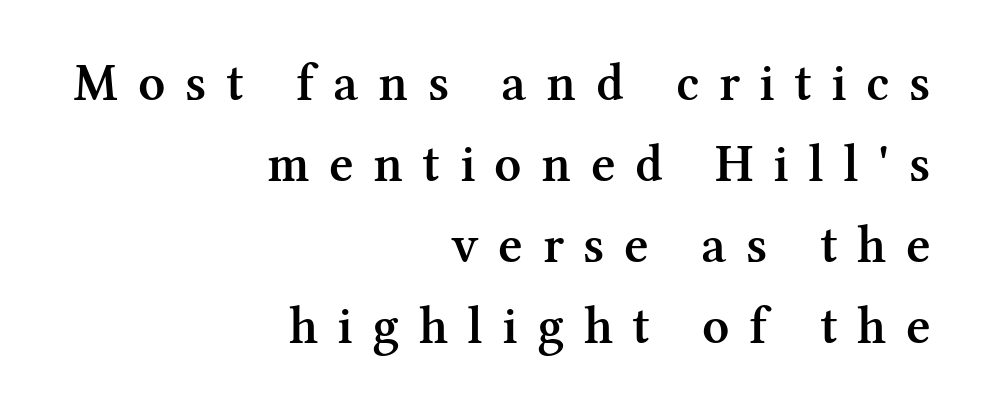
Posture: vertical. This sample has the flowing, uneven cadence of proportional lettering. A bit beefed up — I'd call it semibold rather than bold. The rows are spaced the way most documents space them. Someone cranked the tracking dial way up on this one. The text was rendered using a seriffed face with decorative stroke endings.
